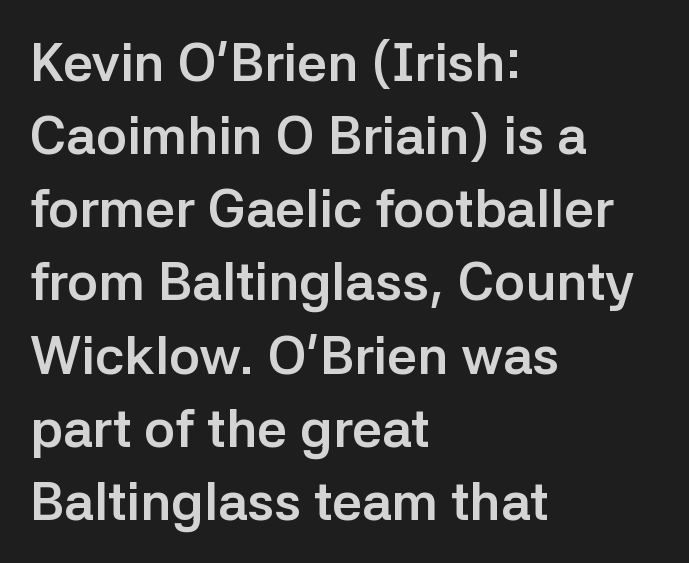
The image shows 53 px semibold sans-serif type, upright; set left-aligned, normal line spacing (1.38x), normal letter spacing, not underlined; low stroke contrast and a medium x-height.
